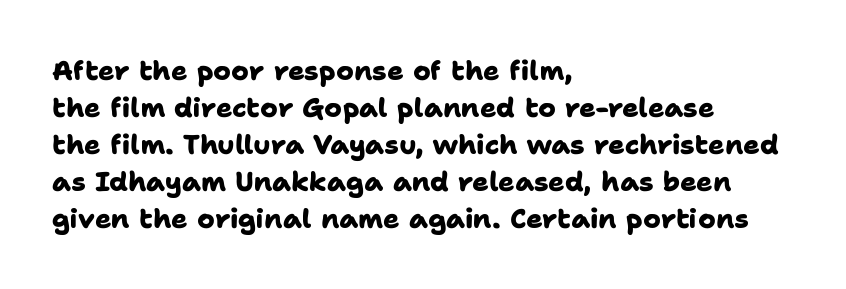
{"bold": "yes", "underline": "no", "align": "left", "line_spacing": "normal", "line_spacing_ratio": 1.37, "letter_spacing": "normal", "letter_spacing_em": 0.0, "glyph_px": 27}
